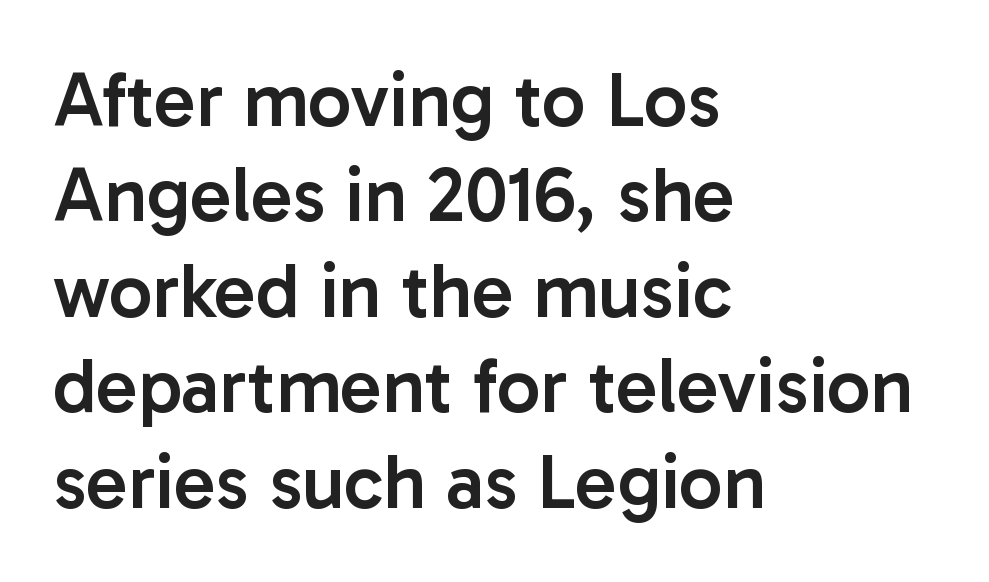
{"serif": "no", "italic": "no", "bold": "semi", "weight": "semibold", "width": "normal", "stroke_contrast": "low", "x_height": "medium", "monospaced": "no", "underline": "no", "align": "left", "line_spacing_ratio": 1.24, "letter_spacing": "normal", "letter_spacing_em": 0.0, "glyph_px": 77}
